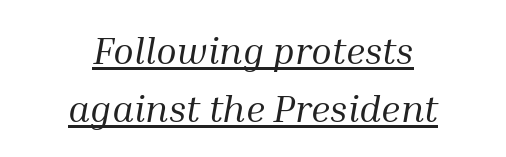
Q: Is the text bold? A: No.
Q: Is the text italic (slanted)? A: Yes, it leans right by about 10 degrees.
Q: Is the typeface a serif or a sans-serif typeface? A: Serif.
Q: Is the text underlined? A: Yes.
Q: How is the paragraph aligned? A: Centered.
Q: Is the spacing between letters normal or unusually wide? A: Normal.
Q: Is the spacing between lines tight, normal or loose? A: Normal.
Q: Width (condensed, normal, or wide)? A: Normal.
Q: Stroke contrast? A: Medium.
Q: x-height? A: Medium.
Q: Monospaced? A: No.
